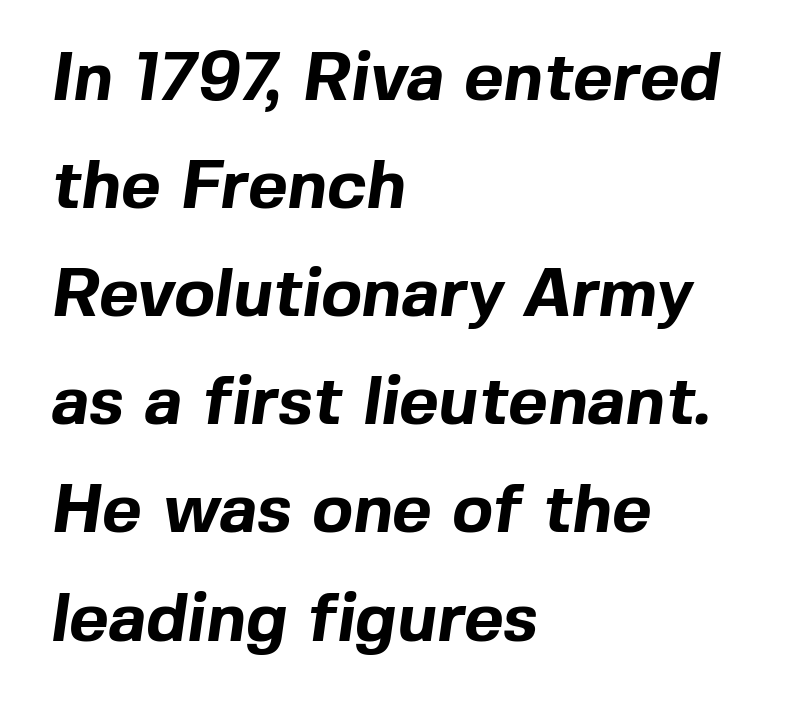
{"serif": "no", "bold": "yes", "weight": "bold", "width": "normal", "x_height": "medium", "monospaced": "no", "underline": "no", "align": "left", "line_spacing": "normal", "line_spacing_ratio": 1.59, "letter_spacing": "normal", "letter_spacing_em": 0.0, "glyph_px": 68}
